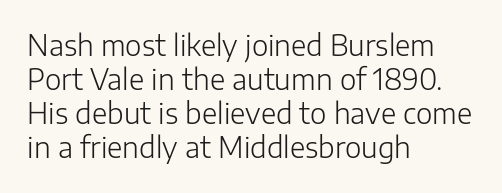
{"serif": "no", "italic": "no", "bold": "no", "weight": "light", "width": "normal", "stroke_contrast": "low", "x_height": "medium", "monospaced": "no", "underline": "no", "align": "left", "line_spacing_ratio": 1.22, "letter_spacing": "normal", "letter_spacing_em": 0.0, "glyph_px": 28}
